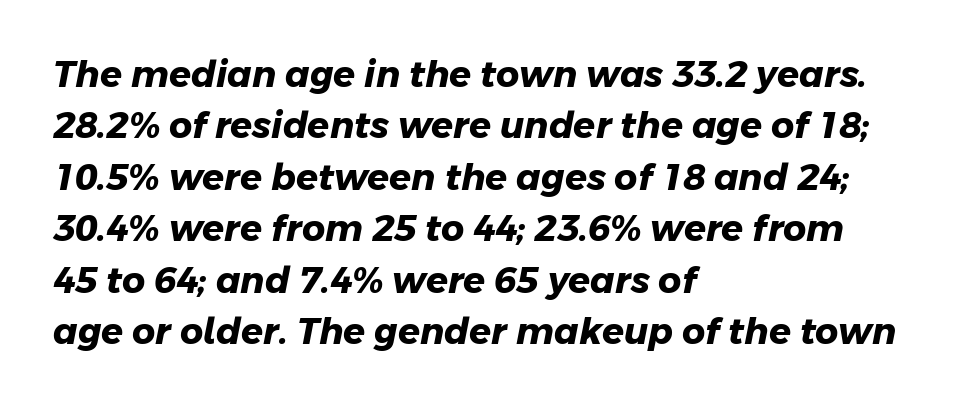
Q: Is the text bold? A: Yes.
Q: Is the typeface a serif or a sans-serif typeface? A: Sans-serif.
Q: Is the text underlined? A: No.
Q: How is the paragraph aligned? A: Left-aligned.
Q: Is the spacing between letters normal or unusually wide? A: Normal.
Q: Is the spacing between lines tight, normal or loose? A: Normal.
Q: Width (condensed, normal, or wide)? A: Normal.
Q: Stroke contrast? A: Low.
Q: x-height? A: Medium.
Q: Monospaced? A: No.
